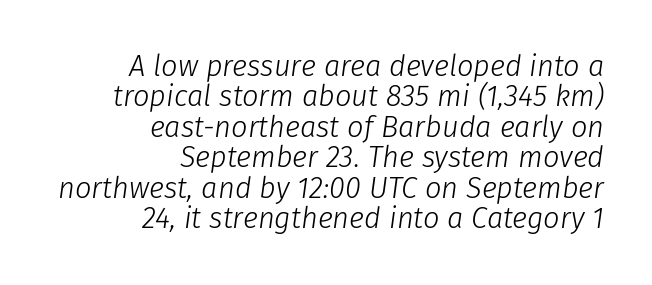
Q: Is the text bold? A: No.
Q: Is the text italic (slanted)? A: Yes, it leans right by about 8 degrees.
Q: Is the text underlined? A: No.
Q: How is the paragraph aligned? A: Right-aligned.
Q: Is the spacing between letters normal or unusually wide? A: Normal.
Q: Is the spacing between lines tight, normal or loose? A: Tight.
Q: Width (condensed, normal, or wide)? A: Normal.
Q: Stroke contrast? A: Low.
Q: x-height? A: Medium.
Q: Monospaced? A: No.
